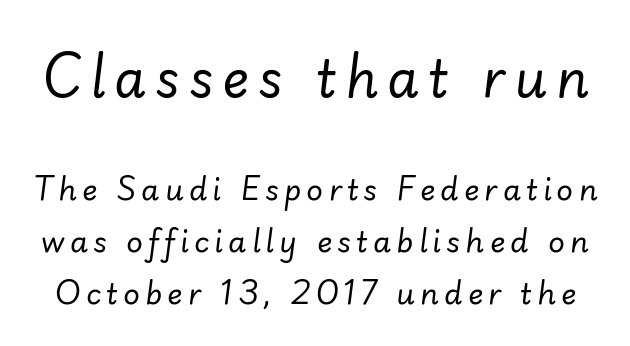
Yep, that's italic — everything's leaning. Spacing verdict: proportional, widths tailored to each character. The typesetting does not lean heavy: it is not bold. Check under the words: just untouched page. This layout puts the oversized block above and the modest block below.
